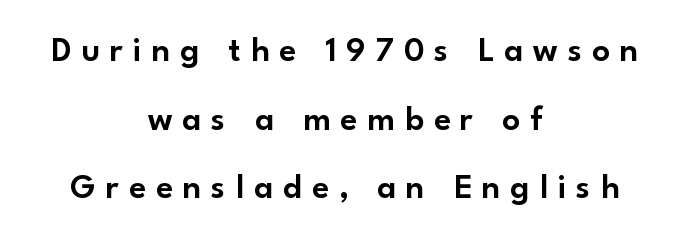
Q: Is the text italic (slanted)? A: No, it is upright.
Q: Is the typeface a serif or a sans-serif typeface? A: Sans-serif.
Q: Is the text underlined? A: No.
Q: How is the paragraph aligned? A: Centered.
Q: Is the spacing between letters normal or unusually wide? A: Unusually wide.
Q: Is the spacing between lines tight, normal or loose? A: Loose.
Q: Width (condensed, normal, or wide)? A: Normal.
Q: Stroke contrast? A: Low.
Q: x-height? A: Small.
Q: Monospaced? A: No.
